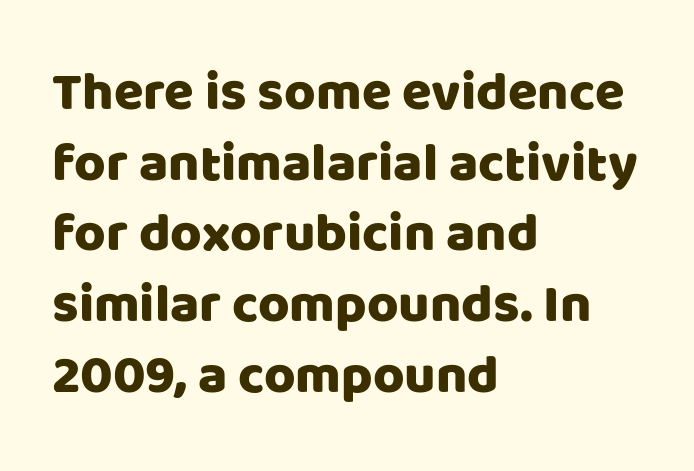
The image shows 54 px sans-serif type, upright; set left-aligned, normal line spacing (1.31x), normal letter spacing, not underlined; low stroke contrast and a large x-height.
